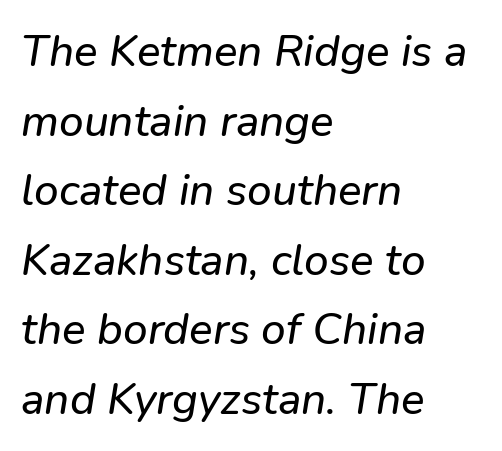
The image shows 44 px text type, italic (leaning right); set left-aligned, normal line spacing (1.58x), normal letter spacing, not underlined; low stroke contrast and a medium x-height.
